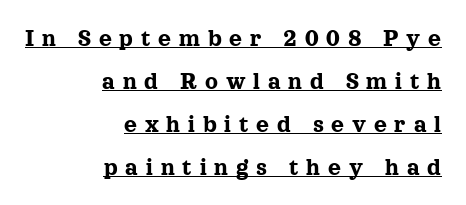
The image shows 25 px text type, upright; set right-aligned, line spacing 1.72x, unusually wide letter spacing (+0.31 em), underlined.
